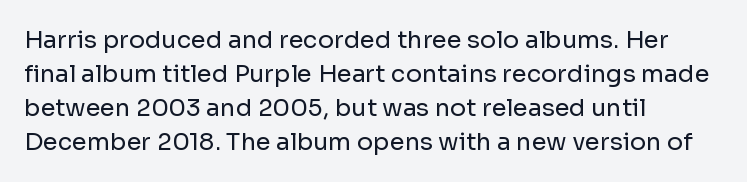
Just letters on the line, the space beneath them empty. The lines sit at an ordinary, default distance from one another. Reading down the block, your eye returns to a fixed left position each line. Think standard paragraph weight, or any step lighter than that.
